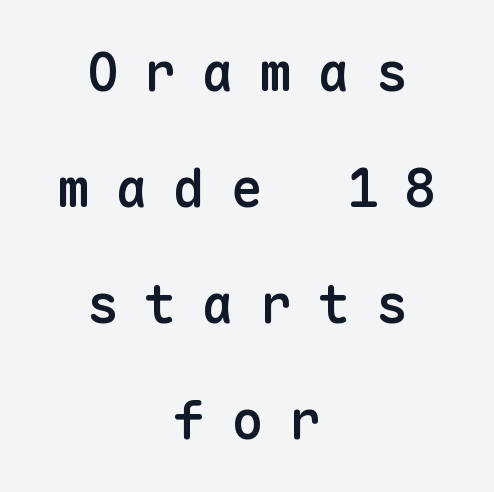
Q: Is the text bold? A: Semi-bold.
Q: Is the text italic (slanted)? A: No, it is upright.
Q: Is the typeface a serif or a sans-serif typeface? A: Sans-serif.
Q: Is the text underlined? A: No.
Q: How is the paragraph aligned? A: Centered.
Q: Is the spacing between letters normal or unusually wide? A: Unusually wide.
Q: Is the spacing between lines tight, normal or loose? A: Loose.
Q: Width (condensed, normal, or wide)? A: Normal.
Q: Stroke contrast? A: Low.
Q: x-height? A: Medium.
Q: Monospaced? A: Yes.
